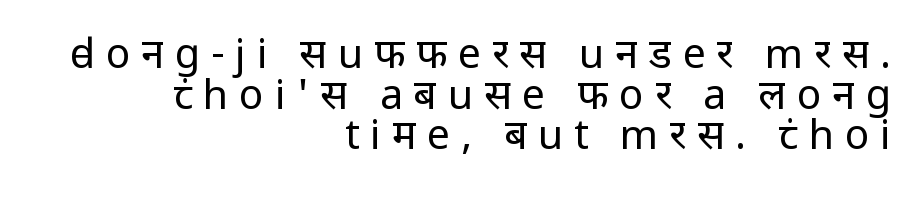
The image shows 41 px regular-weight sans-serif type, upright; set right-aligned, tight line spacing (0.99x), unusually wide letter spacing (+0.26 em), not underlined; low stroke contrast and a medium x-height.
